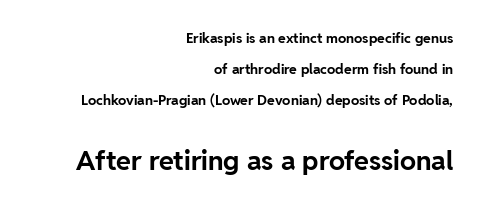
Words float on clear page, feet unadorned. Every row of glyphs terminates at an identical x-position on the right. Honestly, the letter spacing is just normal — you wouldn't notice it. Block two is the big one; block one sits smaller above it. If you drew a line through each stem, it would be perfectly vertical.
